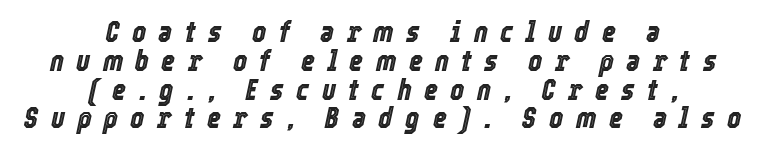
Q: Is the text italic (slanted)? A: Yes, it leans right by about 12 degrees.
Q: Is the text underlined? A: No.
Q: How is the paragraph aligned? A: Centered.
Q: Is the spacing between letters normal or unusually wide? A: Unusually wide.
Q: Is the spacing between lines tight, normal or loose? A: Tight.
Q: Width (condensed, normal, or wide)? A: Condensed.
Q: x-height? A: Medium.
Q: Monospaced? A: No.
